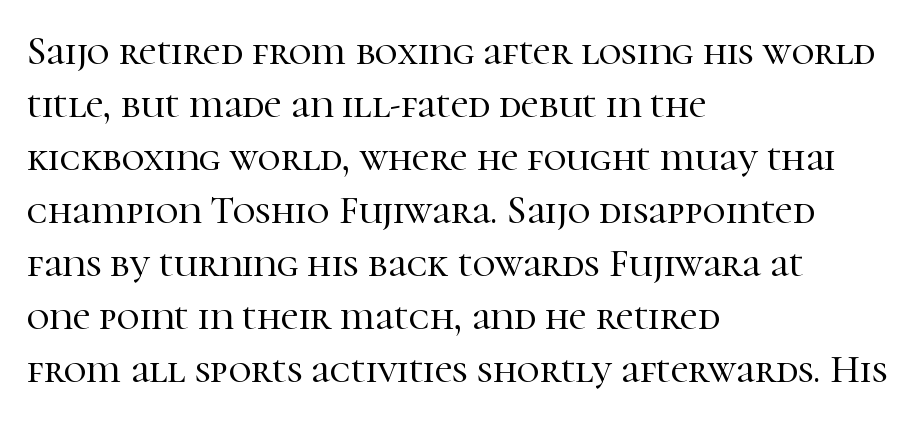
The rendering keeps characters at their native spacing. Looks like regular typesetting: each glyph gets only the width it needs. Just letters on the line, the space beneath them empty. Notice how the stems are strictly vertical — no italics here.
